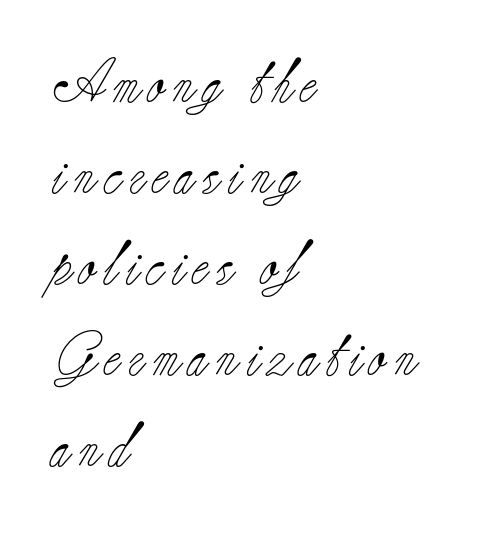
The face used here is proportionally spaced, like ordinary book or web type. Whoever set this chose breathing room over compactness in the vertical rhythm. Horizontal alignment here is leftward, the default for most running prose. Stroke mass is kept to a normal reading level or below. To sum up the face: it has serifs.
